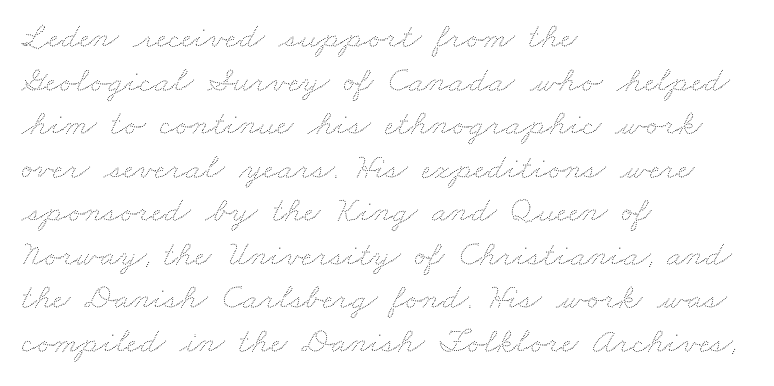
Q: Is the text bold? A: No.
Q: Is the text underlined? A: No.
Q: How is the paragraph aligned? A: Left-aligned.
Q: Is the spacing between letters normal or unusually wide? A: Normal.
Q: Width (condensed, normal, or wide)? A: Wide.
Q: Stroke contrast? A: Medium.
Q: x-height? A: Small.
Q: Monospaced? A: No.
